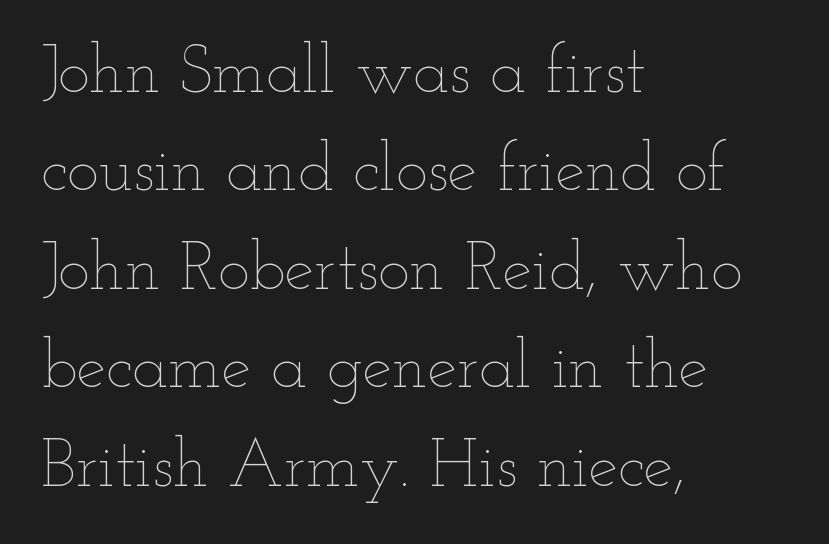
Horizontal bands of white between lines are of average thickness. Every stem runs plumb, perpendicular to the baseline. These lines keep a tight, regular rhythm from letter to letter. Letters rest on an invisible, unmarked baseline. Letters have the restrained weight of plain body copy at most.
